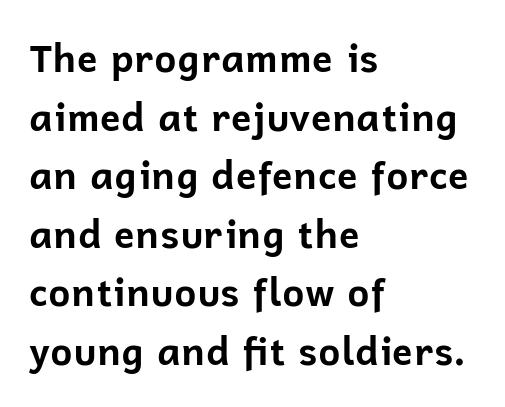
Q: Is the text bold? A: Yes.
Q: Is the text italic (slanted)? A: No, it is upright.
Q: Is the typeface a serif or a sans-serif typeface? A: Sans-serif.
Q: Is the text underlined? A: No.
Q: How is the paragraph aligned? A: Left-aligned.
Q: Is the spacing between letters normal or unusually wide? A: Normal.
Q: Is the spacing between lines tight, normal or loose? A: Normal.
Q: Width (condensed, normal, or wide)? A: Normal.
Q: Stroke contrast? A: Low.
Q: x-height? A: Medium.
Q: Monospaced? A: No.
